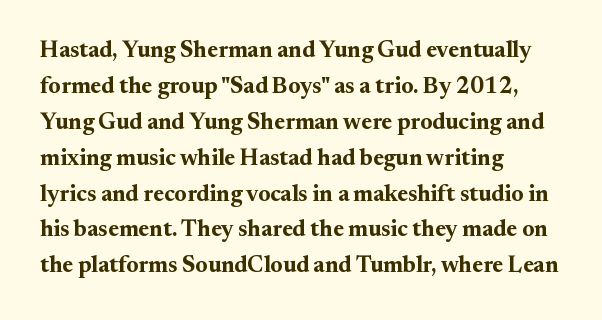
Q: Is the text bold? A: Yes.
Q: Is the text italic (slanted)? A: No, it is upright.
Q: Is the text underlined? A: No.
Q: How is the paragraph aligned? A: Left-aligned.
Q: Is the spacing between letters normal or unusually wide? A: Normal.
Q: Is the spacing between lines tight, normal or loose? A: Normal.
